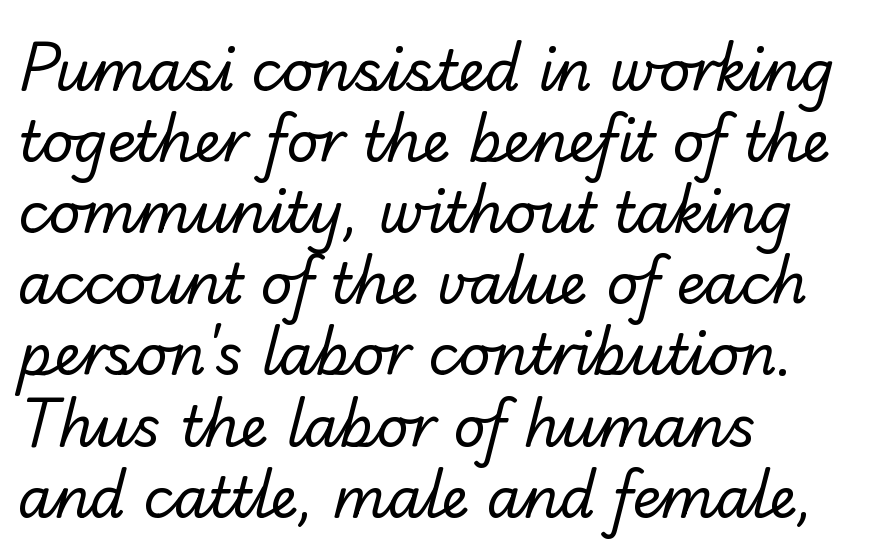
{"serif": "no", "bold": "no", "weight": "regular", "width": "normal", "stroke_contrast": "low", "x_height": "small", "monospaced": "no", "underline": "no", "align": "left", "line_spacing": "normal", "line_spacing_ratio": 1.27, "letter_spacing": "normal", "letter_spacing_em": 0.0, "glyph_px": 56}
